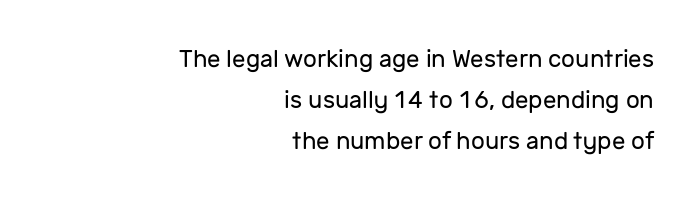
{"italic": "no", "bold": "no", "underline": "no", "align": "right", "line_spacing_ratio": 1.71, "letter_spacing": "normal", "letter_spacing_em": 0.0, "glyph_px": 24}
